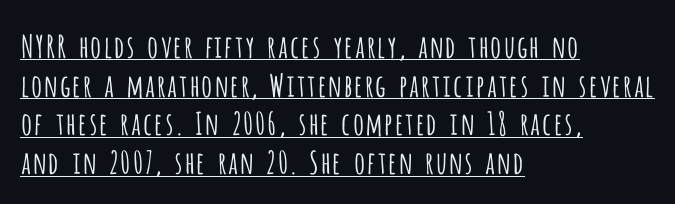
The image shows 31 px light, condensed sans-serif type, upright; set left-aligned, normal line spacing (1.25x), normal letter spacing, underlined; low stroke contrast and a large x-height.
